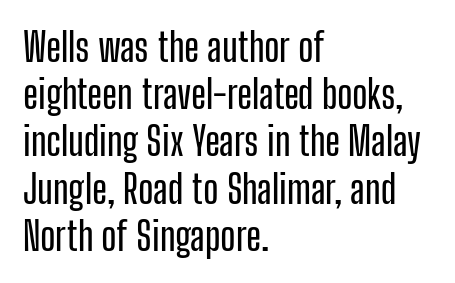
{"serif": "no", "italic": "no", "width": "condensed", "stroke_contrast": "low", "x_height": "medium", "monospaced": "no", "underline": "no", "align": "left", "line_spacing_ratio": 1.21, "letter_spacing": "normal", "letter_spacing_em": 0.0, "glyph_px": 39}
